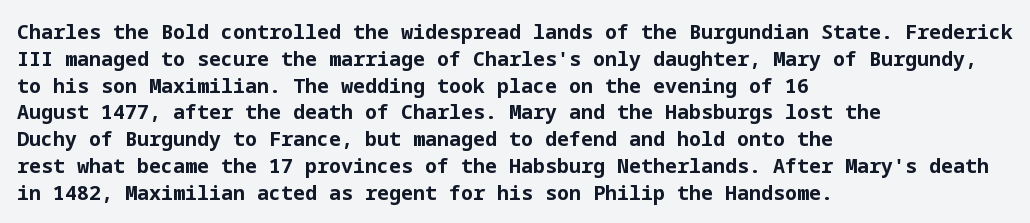
It's the straight-up-and-down kind of type. The letters sit at their default tracking, neither squeezed nor spread. Line starts are locked; line ends wander. This is heavy type, rendered in bold. Baseline-to-baseline distance is the conventional proportion of letter height.
